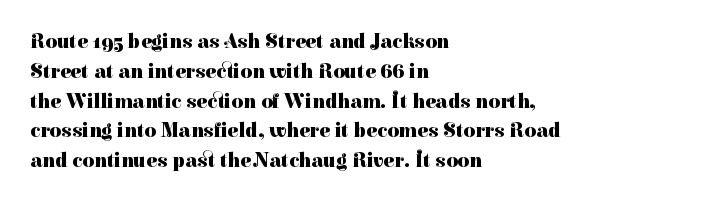
Summary of weight: heavy, a full bold. This sample is left-justified, so line endings fall wherever the words run out. The type sits square on the baseline with zero lean. The lines sit at an ordinary, default distance from one another. A bare baseline throughout the passage. This sample uses plain, unmodified letter spacing.
